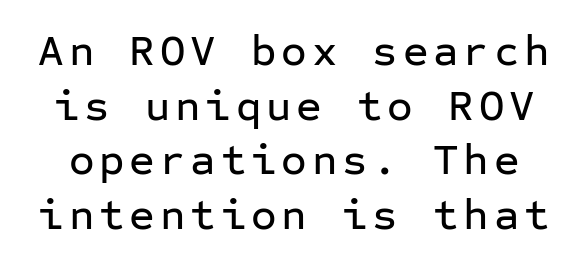
Q: Is the text italic (slanted)? A: No, it is upright.
Q: Is the typeface a serif or a sans-serif typeface? A: Sans-serif.
Q: Is the text underlined? A: No.
Q: Width (condensed, normal, or wide)? A: Normal.
Q: Stroke contrast? A: Low.
Q: x-height? A: Medium.
Q: Monospaced? A: Yes.
